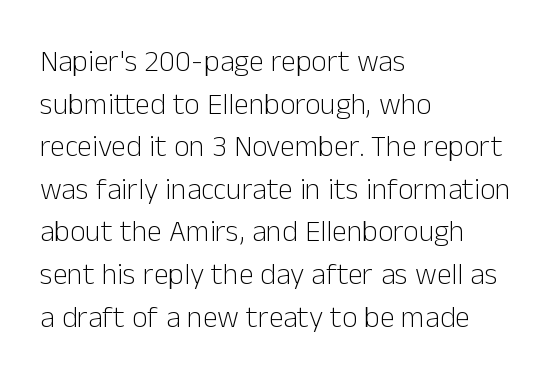
Q: Is the text bold? A: No.
Q: Is the text italic (slanted)? A: No, it is upright.
Q: Is the typeface a serif or a sans-serif typeface? A: Sans-serif.
Q: Is the text underlined? A: No.
Q: How is the paragraph aligned? A: Left-aligned.
Q: Is the spacing between letters normal or unusually wide? A: Normal.
Q: Is the spacing between lines tight, normal or loose? A: Normal.
Q: Width (condensed, normal, or wide)? A: Normal.
Q: Stroke contrast? A: Low.
Q: x-height? A: Medium.
Q: Monospaced? A: No.
